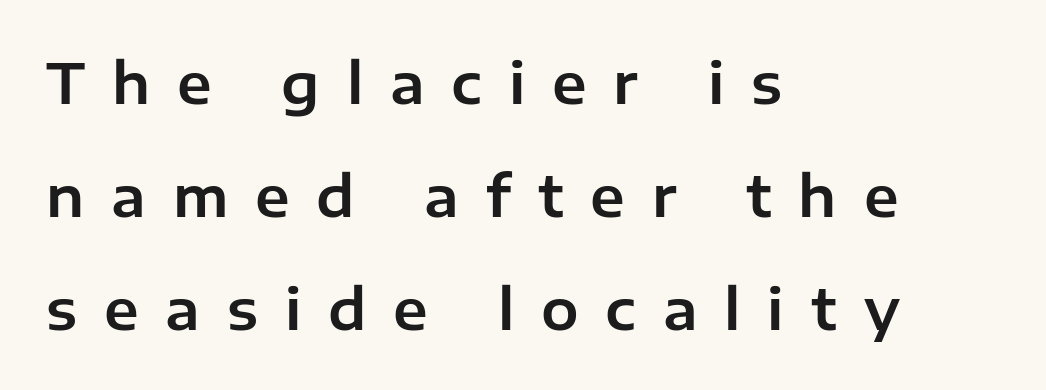
{"serif": "no", "italic": "no", "width": "normal", "stroke_contrast": "low", "x_height": "medium", "monospaced": "no", "underline": "no", "align": "left", "line_spacing": "loose", "line_spacing_ratio": 2.02, "letter_spacing": "wide", "letter_spacing_em": 0.48, "glyph_px": 56}
